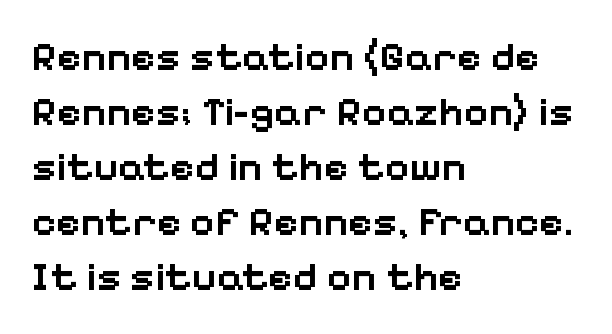
The image shows 42 px semibold sans-serif type, upright; set left-aligned, normal line spacing (1.31x), normal letter spacing, not underlined; low stroke contrast and a medium x-height.
